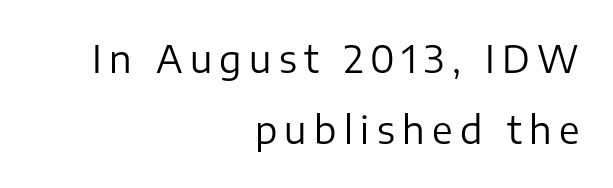
Q: Is the text bold? A: No.
Q: Is the text italic (slanted)? A: No, it is upright.
Q: Is the typeface a serif or a sans-serif typeface? A: Sans-serif.
Q: Is the text underlined? A: No.
Q: How is the paragraph aligned? A: Right-aligned.
Q: Is the spacing between letters normal or unusually wide? A: Unusually wide.
Q: Is the spacing between lines tight, normal or loose? A: Loose.
Q: Width (condensed, normal, or wide)? A: Normal.
Q: Stroke contrast? A: Low.
Q: x-height? A: Medium.
Q: Monospaced? A: No.
